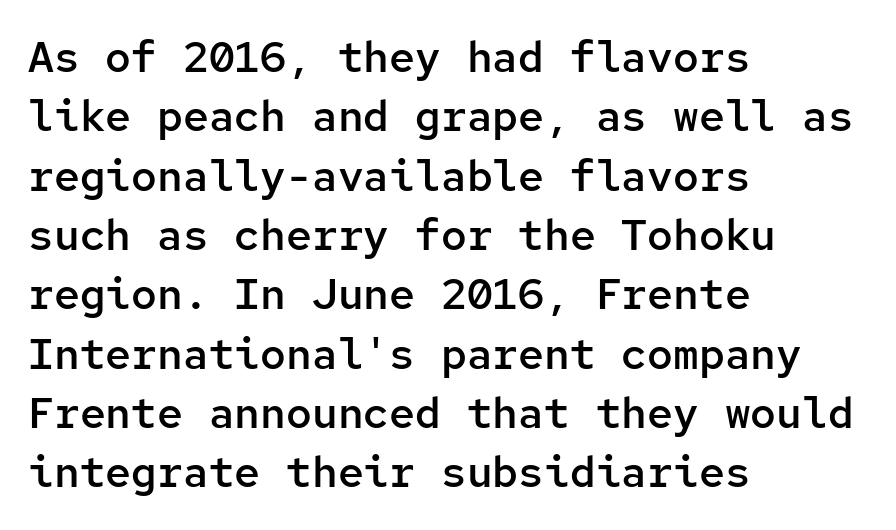
The image shows 43 px semibold sans-serif type, upright, monospaced; set left-aligned, normal line spacing (1.38x), normal letter spacing, not underlined; low stroke contrast and a medium x-height.
